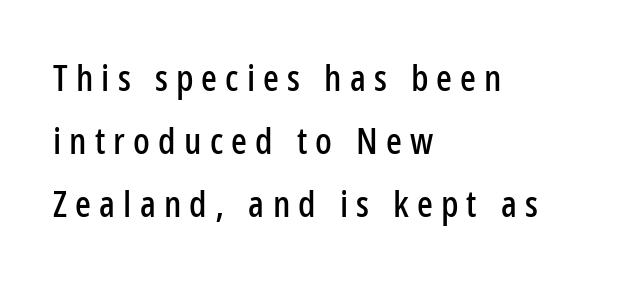
{"serif": "no", "italic": "no", "width": "condensed", "stroke_contrast": "low", "x_height": "medium", "monospaced": "no", "underline": "no", "align": "left", "line_spacing": "normal", "line_spacing_ratio": 1.7, "letter_spacing": "wide", "letter_spacing_em": 0.22, "glyph_px": 37}
